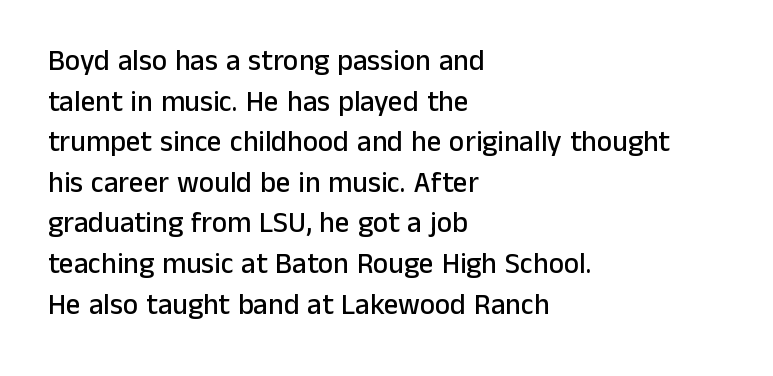
Q: Is the text italic (slanted)? A: No, it is upright.
Q: Is the typeface a serif or a sans-serif typeface? A: Sans-serif.
Q: Is the text underlined? A: No.
Q: How is the paragraph aligned? A: Left-aligned.
Q: Is the spacing between letters normal or unusually wide? A: Normal.
Q: Is the spacing between lines tight, normal or loose? A: Normal.
Q: Width (condensed, normal, or wide)? A: Normal.
Q: Stroke contrast? A: Low.
Q: x-height? A: Medium.
Q: Monospaced? A: No.
